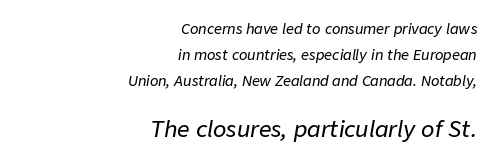
The paragraph has a hard right edge and a soft left edge. Here the second block reads like a headline and the first like body copy. Does the lettering tilt? It does — this is italic. Default kerning and tracking; the words read as compact shapes. The words here are not underlined.
